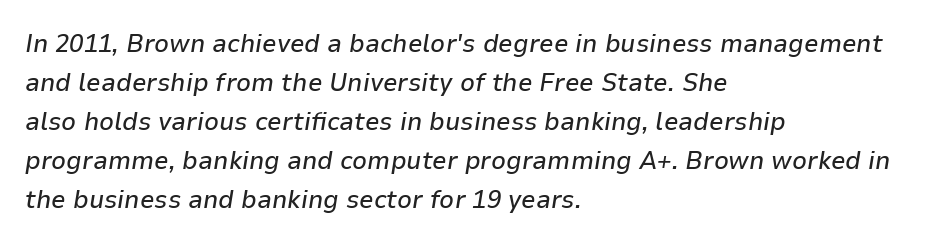
The image shows 26 px text type, italic (leaning right); set left-aligned, normal line spacing (1.5x), normal letter spacing, not underlined.
